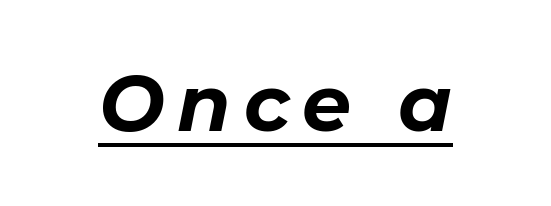
Q: Is the text bold? A: Yes.
Q: Is the text italic (slanted)? A: Yes, it leans right by about 11 degrees.
Q: Is the text underlined? A: Yes.
Q: Width (condensed, normal, or wide)? A: Normal.
Q: Stroke contrast? A: Low.
Q: x-height? A: Medium.
Q: Monospaced? A: No.
